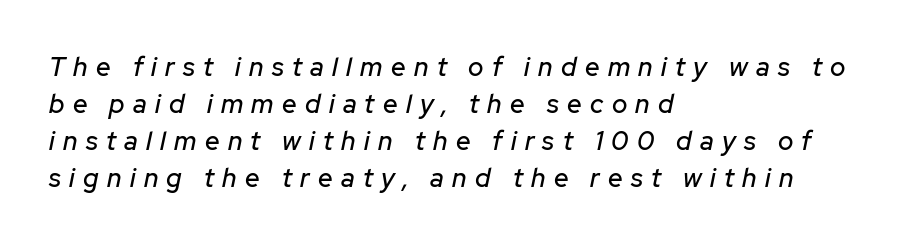
Q: Is the text italic (slanted)? A: Yes, it leans right by about 12 degrees.
Q: Is the text underlined? A: No.
Q: How is the paragraph aligned? A: Left-aligned.
Q: Is the spacing between letters normal or unusually wide? A: Unusually wide.
Q: Is the spacing between lines tight, normal or loose? A: Normal.
